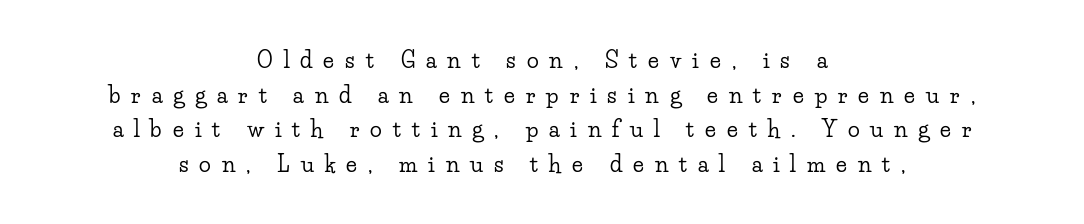
Q: Is the text italic (slanted)? A: No, it is upright.
Q: Is the text underlined? A: No.
Q: How is the paragraph aligned? A: Centered.
Q: Is the spacing between letters normal or unusually wide? A: Unusually wide.
Q: Is the spacing between lines tight, normal or loose? A: Normal.
